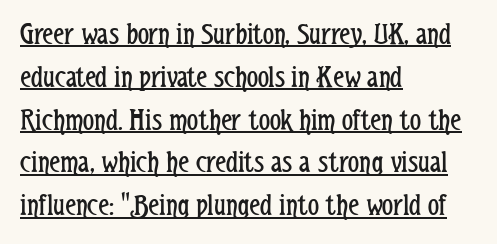
Letters have the restrained weight of plain body copy at most. Reading down the column, the eye jumps a familiar distance to each next line. Students, observe the line beneath the letters — that is underlining. Proportional: the letters do not fall into vertical columns. Layout note: lines flush left.
